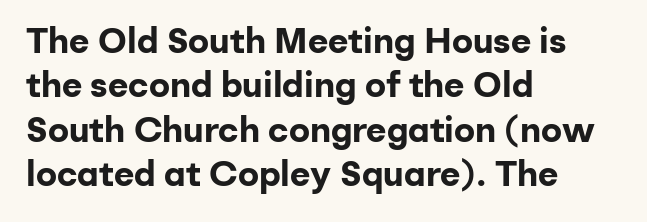
The image shows 35 px bold sans-serif type, upright; set left-aligned, normal line spacing (1.27x), normal letter spacing, not underlined; low stroke contrast and a medium x-height.
